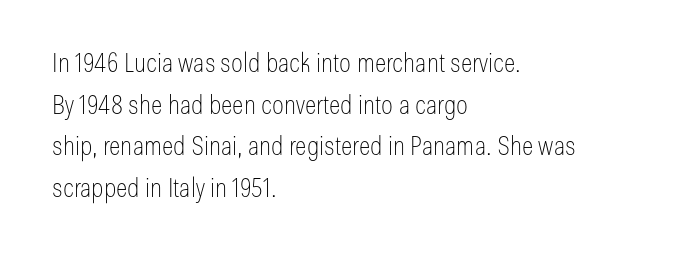
This sample uses an upright cut, with every glyph sitting square on the baseline. Lines of text with bare space underneath. The setting favours the left margin, as ordinary paragraphs usually do. Leading: standard. The typesetting does not lean heavy: it is not bold. You could call the tracking neutral — neither tight nor loose.
